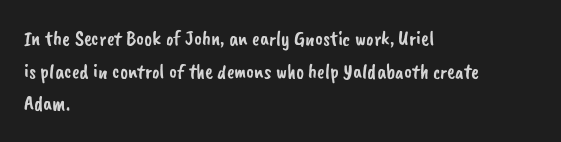
How are the letters spaced? Ordinarily, with no added tracking. The typesetter chose a ragged-right arrangement here. Rule under the text: the space is simply empty. Each new line begins a customary step beneath the previous one.
